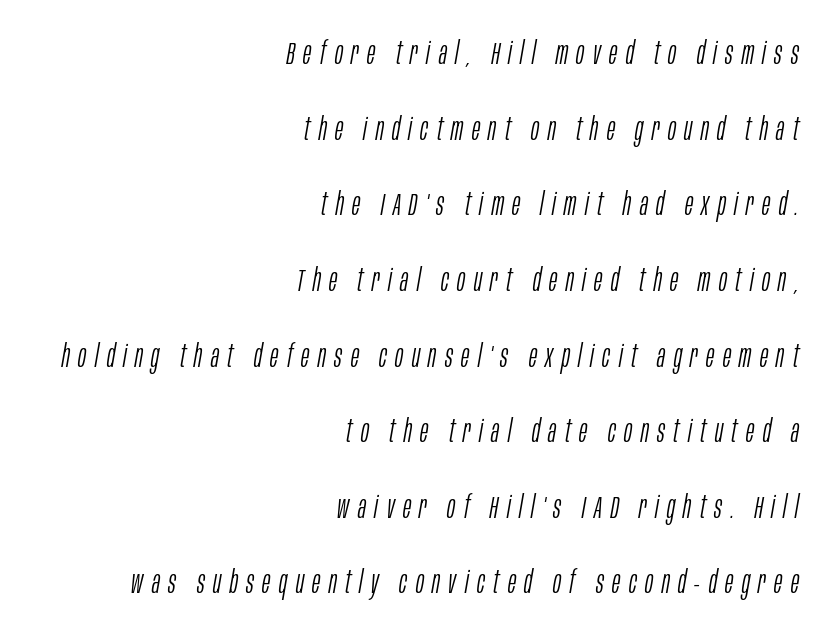
Q: Is the text bold? A: No.
Q: Is the text italic (slanted)? A: Yes, it leans right by about 10 degrees.
Q: Is the text underlined? A: No.
Q: How is the paragraph aligned? A: Right-aligned.
Q: Is the spacing between letters normal or unusually wide? A: Unusually wide.
Q: Is the spacing between lines tight, normal or loose? A: Loose.
Q: Width (condensed, normal, or wide)? A: Condensed.
Q: Stroke contrast? A: Low.
Q: x-height? A: Large.
Q: Monospaced? A: No.
